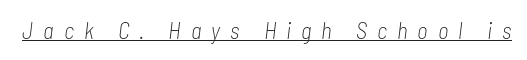
Q: Is the text bold? A: No.
Q: Is the text italic (slanted)? A: Yes, it leans right by about 7 degrees.
Q: Is the text underlined? A: Yes.
Q: Is the spacing between letters normal or unusually wide? A: Unusually wide.
